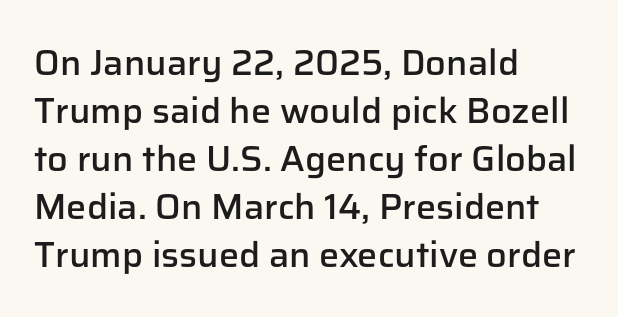
Q: Is the text bold? A: Semi-bold.
Q: Is the text italic (slanted)? A: No, it is upright.
Q: Is the typeface a serif or a sans-serif typeface? A: Sans-serif.
Q: Is the text underlined? A: No.
Q: How is the paragraph aligned? A: Left-aligned.
Q: Is the spacing between letters normal or unusually wide? A: Normal.
Q: Is the spacing between lines tight, normal or loose? A: Normal.
Q: Width (condensed, normal, or wide)? A: Normal.
Q: Stroke contrast? A: Low.
Q: x-height? A: Medium.
Q: Monospaced? A: No.
